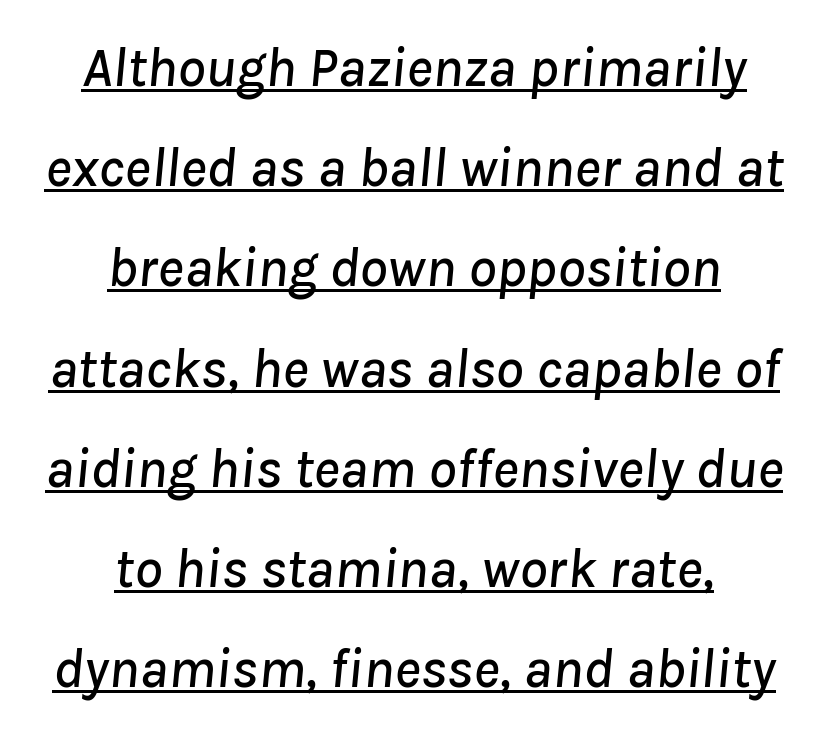
The image shows 56 px text type, italic (leaning right); set centered, line spacing 1.79x, normal letter spacing, underlined; low stroke contrast and a medium x-height.
